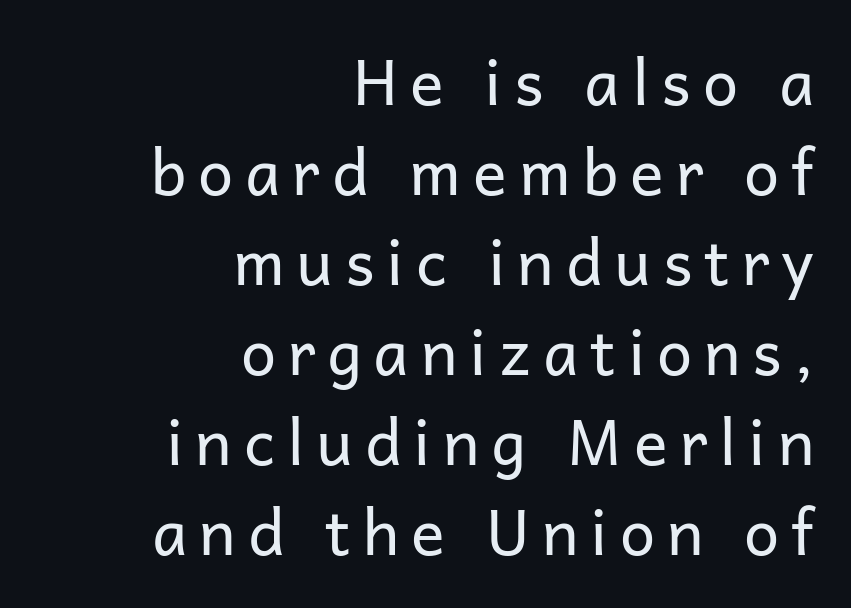
Spacing verdict: proportional, widths tailored to each character. The lines sit at an ordinary, default distance from one another. Layout note: lines flush right. The face used here is a sans, in the tradition of grotesques and geometrics. The glyphs are unaccompanied by any horizontal stroke below them.
